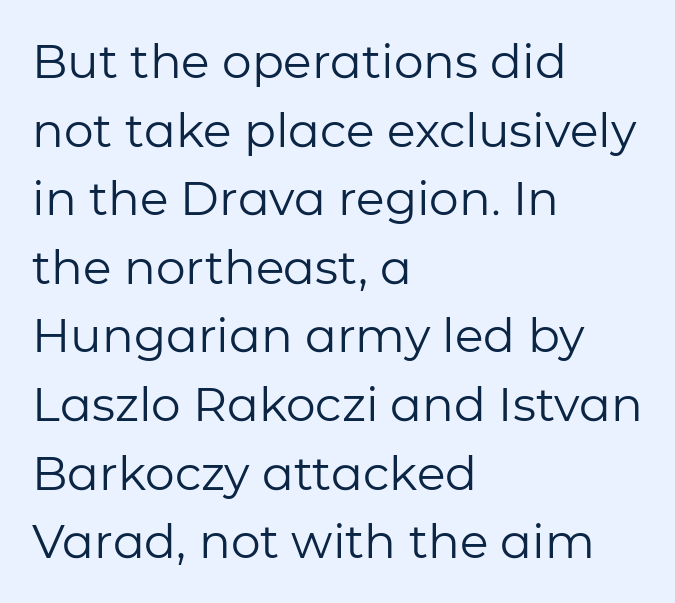
Leading matches the norm, producing a regular column. No word sits above an underline. Italic: no, the glyphs are upright roman. The rendering shows plain stroke endings on the letterforms — a sans-serif design. The typeface has the unassuming heft of standard copy or less.
